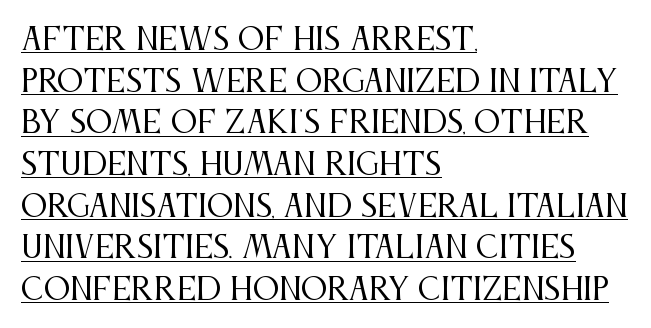
{"serif": "yes", "italic": "no", "bold": "no", "weight": "regular", "width": "condensed", "stroke_contrast": "medium", "x_height": "large", "monospaced": "no", "underline": "yes", "align": "left", "line_spacing": "normal", "line_spacing_ratio": 1.39, "letter_spacing": "normal", "letter_spacing_em": 0.0, "glyph_px": 30}
